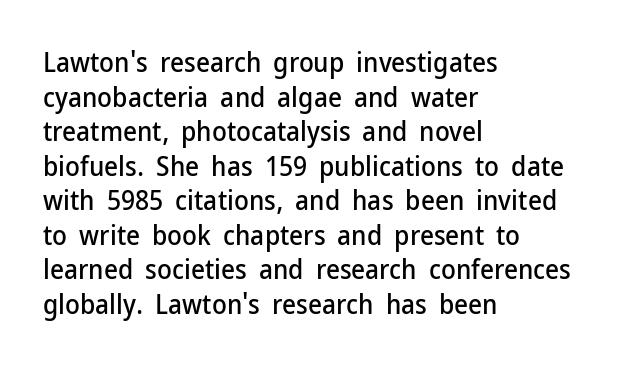
{"italic": "no", "underline": "no", "align": "left", "line_spacing": "normal", "line_spacing_ratio": 1.28, "letter_spacing": "normal", "letter_spacing_em": 0.0, "glyph_px": 27}
